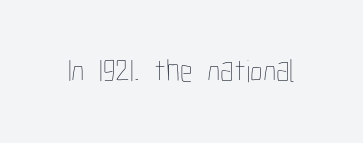
The image shows 32 px thin, condensed type, upright; set normal letter spacing, not underlined; low stroke contrast and a medium x-height.
